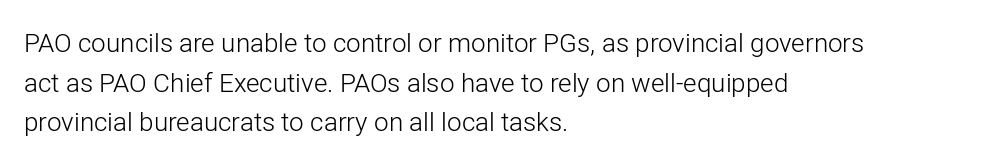
The block of text has a typical density, with ordinary space between rows. The line texture is even and compact thanks to regular tracking. Nothing heavy about these letters — not bold at all. Which margin do the lines hug? The left one — the right edge is uneven.
